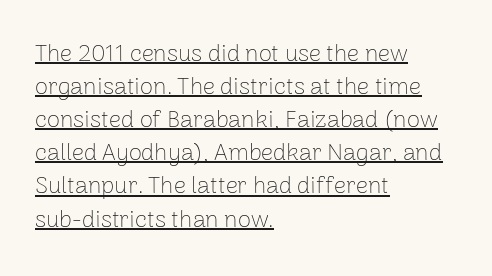
The strokes are not fattened; the text isn't bold. A classic flush-left, rag-right setting is used for this passage. Standard letterfit; no display-style spreading of the glyphs. The space between consecutive lines is moderate. Students, observe the line beneath the letters — that is underlining. Italic? Not at all — the glyphs are vertical.
